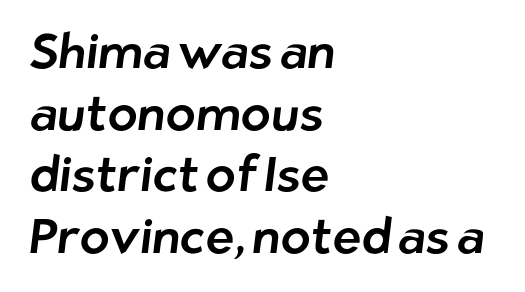
{"serif": "no", "width": "normal", "stroke_contrast": "low", "x_height": "medium", "monospaced": "no", "underline": "no", "align": "left", "line_spacing": "normal", "line_spacing_ratio": 1.26, "letter_spacing": "normal", "letter_spacing_em": 0.0, "glyph_px": 49}
